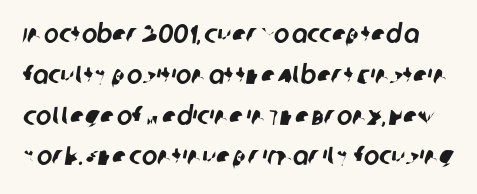
{"underline": "no", "line_spacing": "normal", "line_spacing_ratio": 1.57, "letter_spacing": "normal", "letter_spacing_em": 0.0, "glyph_px": 26}
